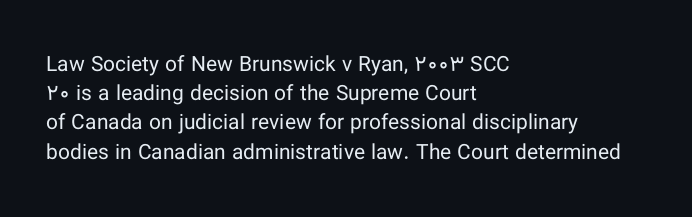
Q: Is the text bold? A: No.
Q: Is the text italic (slanted)? A: No, it is upright.
Q: Is the text underlined? A: No.
Q: How is the paragraph aligned? A: Left-aligned.
Q: Is the spacing between letters normal or unusually wide? A: Normal.
Q: Is the spacing between lines tight, normal or loose? A: Normal.
